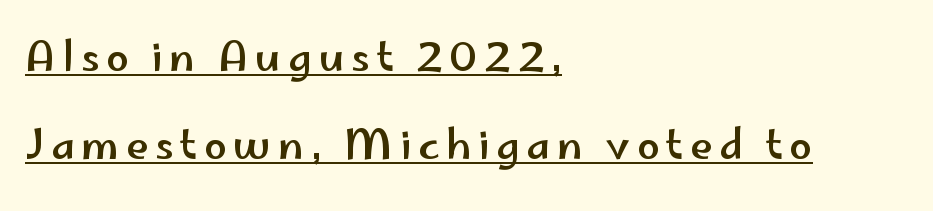
{"serif": "no", "italic": "no", "width": "wide", "stroke_contrast": "low", "x_height": "small", "monospaced": "no", "underline": "yes", "align": "left", "line_spacing": "loose", "line_spacing_ratio": 2.14, "glyph_px": 41}
